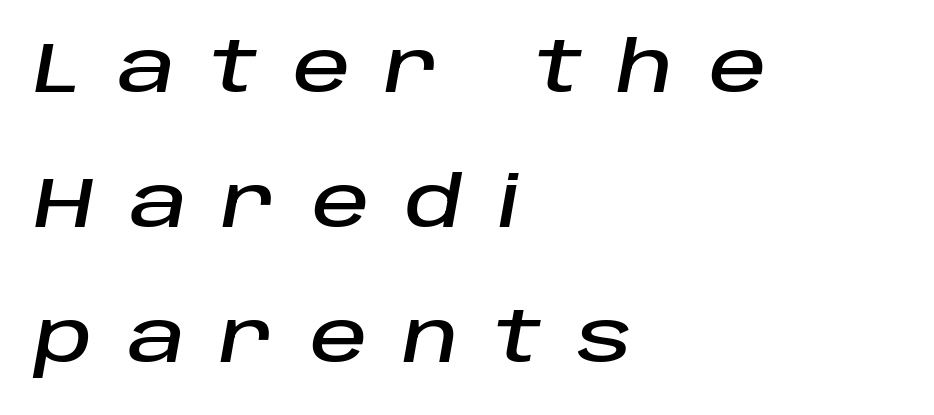
{"italic": "yes", "lean": "right", "slant_degrees": 10, "width": "normal", "stroke_contrast": "low", "x_height": "large", "monospaced": "no", "underline": "no", "align": "left", "line_spacing": "loose", "line_spacing_ratio": 1.9, "letter_spacing": "wide", "letter_spacing_em": 0.5, "glyph_px": 71}
